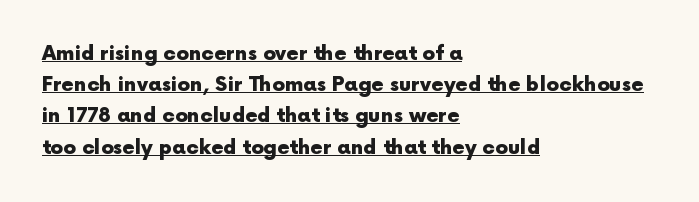
The image shows 20 px bold type, upright; set left-aligned, normal line spacing (1.56x), normal letter spacing, underlined.
